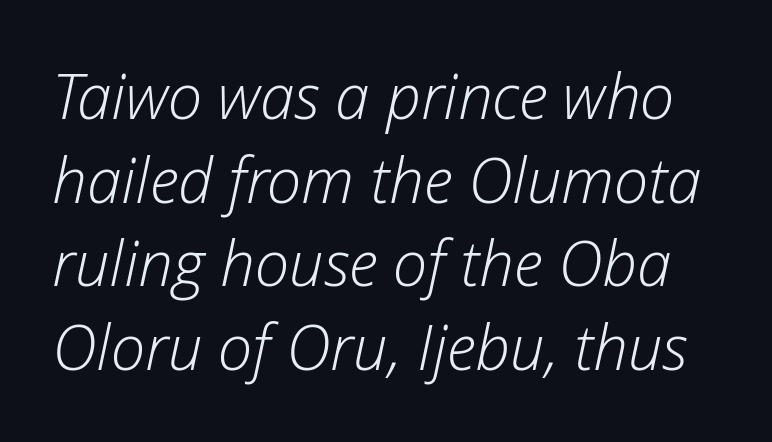
Q: Is the text bold? A: No.
Q: Is the text italic (slanted)? A: Yes, it leans right by about 12 degrees.
Q: Is the text underlined? A: No.
Q: Is the spacing between letters normal or unusually wide? A: Normal.
Q: Is the spacing between lines tight, normal or loose? A: Normal.
Q: Width (condensed, normal, or wide)? A: Normal.
Q: Stroke contrast? A: Low.
Q: x-height? A: Medium.
Q: Monospaced? A: No.
